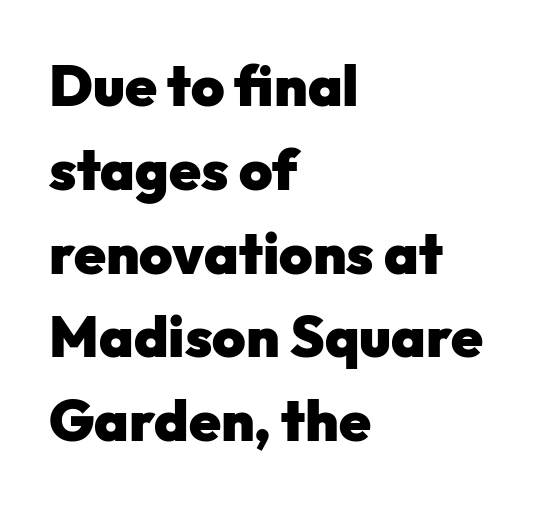
Q: Is the text bold? A: Yes.
Q: Is the text italic (slanted)? A: No, it is upright.
Q: Is the typeface a serif or a sans-serif typeface? A: Sans-serif.
Q: Is the text underlined? A: No.
Q: How is the paragraph aligned? A: Left-aligned.
Q: Is the spacing between letters normal or unusually wide? A: Normal.
Q: Is the spacing between lines tight, normal or loose? A: Normal.
Q: Width (condensed, normal, or wide)? A: Normal.
Q: Stroke contrast? A: Low.
Q: x-height? A: Medium.
Q: Monospaced? A: No.
